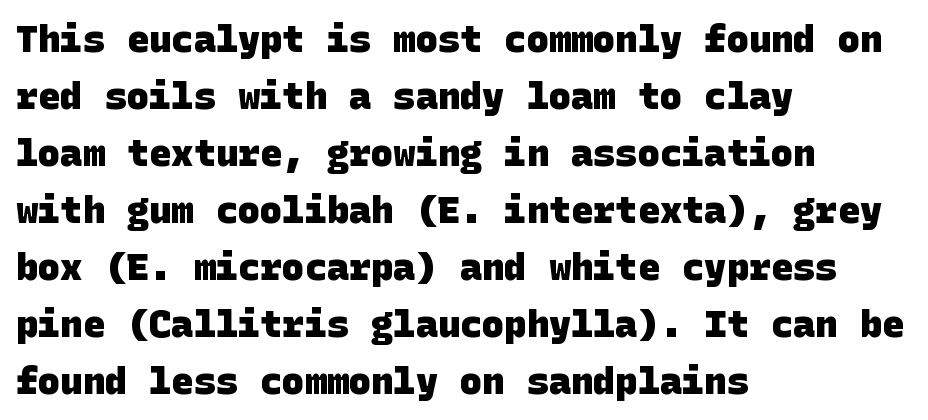
The tracking reads as untouched default to a designer's eye. The rendering anchors every line to the left-hand side. I'd call this a sans setting — the letters go barefoot. The line-height multiplier appears to be the usual default.
